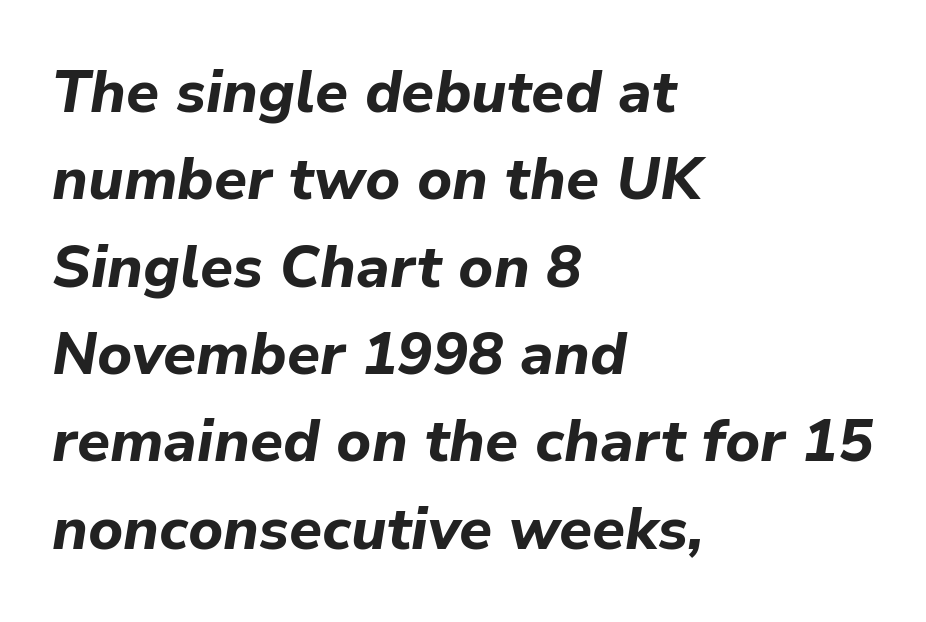
The image shows 59 px bold type, italic (leaning right); set left-aligned, normal line spacing (1.48x), normal letter spacing, not underlined; low stroke contrast and a medium x-height.
